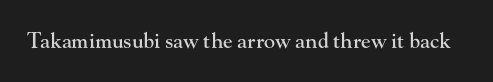
Every character sits straight up, as roman type does. The string is rendered with underlining switched off. Students, note that the glyphs here touch the page at normal intervals.
